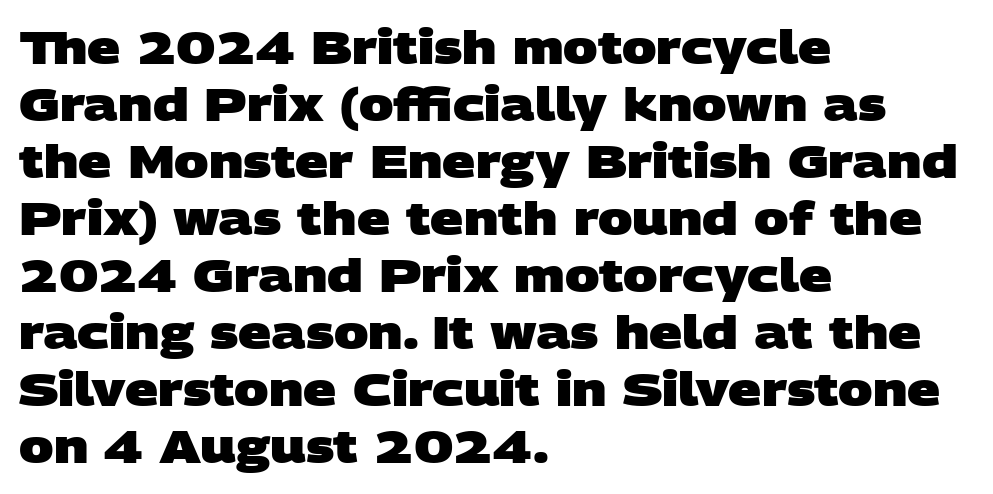
{"serif": "no", "bold": "yes", "weight": "heavy", "width": "wide", "stroke_contrast": "low", "x_height": "large", "monospaced": "no", "underline": "no", "align": "left", "line_spacing_ratio": 1.24, "letter_spacing": "normal", "letter_spacing_em": 0.0, "glyph_px": 46}
